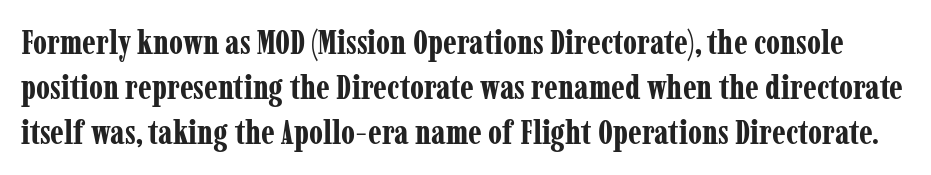
Q: Is the text bold? A: Yes.
Q: Is the text italic (slanted)? A: No, it is upright.
Q: Is the typeface a serif or a sans-serif typeface? A: Serif.
Q: Is the text underlined? A: No.
Q: Is the spacing between letters normal or unusually wide? A: Normal.
Q: Is the spacing between lines tight, normal or loose? A: Normal.
Q: Width (condensed, normal, or wide)? A: Condensed.
Q: Stroke contrast? A: Low.
Q: x-height? A: Medium.
Q: Monospaced? A: No.
